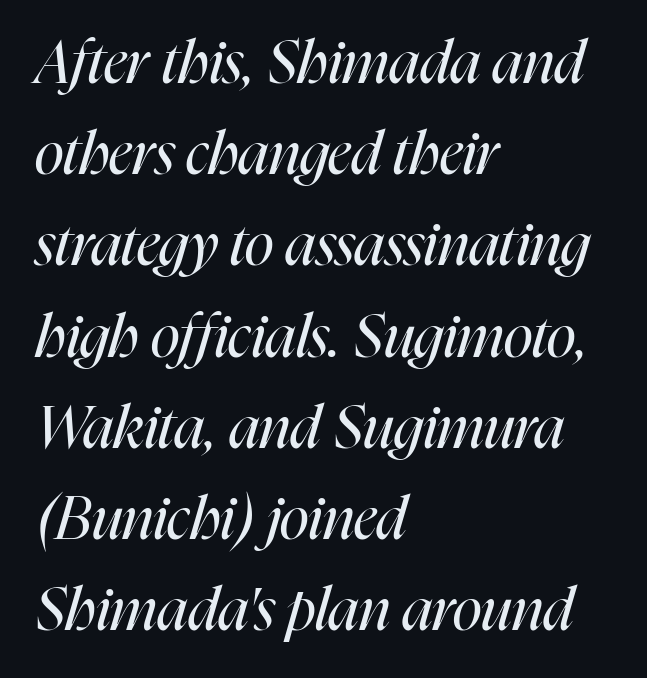
{"italic": "yes", "lean": "right", "slant_degrees": 16, "bold": "no", "weight": "regular", "width": "condensed", "stroke_contrast": "high", "x_height": "medium", "monospaced": "no", "underline": "no", "align": "left", "line_spacing": "normal", "line_spacing_ratio": 1.52, "letter_spacing": "normal", "letter_spacing_em": 0.0, "glyph_px": 60}
